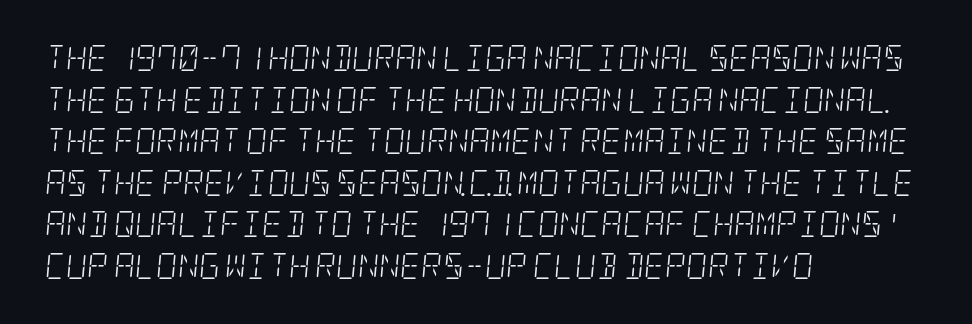
Q: Is the text bold? A: No.
Q: Is the text italic (slanted)? A: Yes, it leans right by about 5 degrees.
Q: Is the text underlined? A: No.
Q: How is the paragraph aligned? A: Left-aligned.
Q: Is the spacing between letters normal or unusually wide? A: Normal.
Q: Is the spacing between lines tight, normal or loose? A: Normal.
